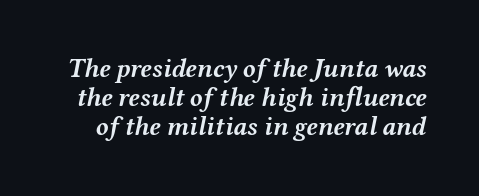
{"italic": "yes", "lean": "right", "slant_degrees": 12, "bold": "yes", "underline": "no", "line_spacing": "tight", "line_spacing_ratio": 1.12, "letter_spacing": "normal", "letter_spacing_em": 0.0, "glyph_px": 26}
